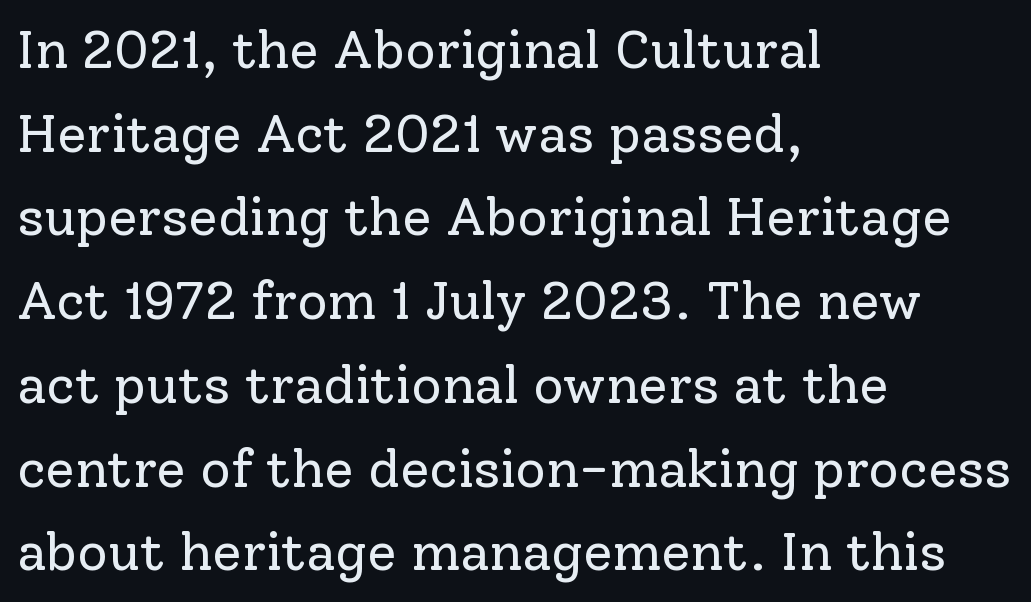
{"serif": "yes", "italic": "no", "bold": "no", "weight": "regular", "width": "normal", "stroke_contrast": "low", "x_height": "medium", "monospaced": "no", "underline": "no", "align": "left", "line_spacing": "normal", "line_spacing_ratio": 1.58, "letter_spacing": "normal", "letter_spacing_em": 0.0, "glyph_px": 53}
